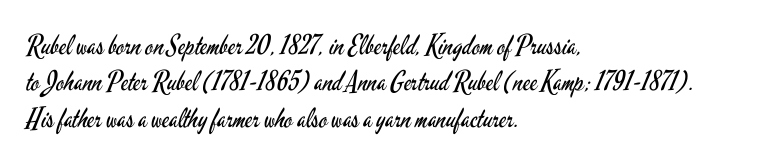
{"bold": "no", "underline": "no", "align": "left", "line_spacing": "normal", "line_spacing_ratio": 1.35, "letter_spacing": "normal", "letter_spacing_em": 0.0, "glyph_px": 27}
